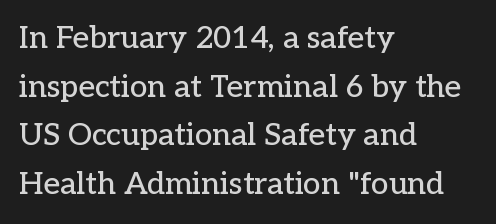
The image shows 31 px serif type, upright; set left-aligned, normal line spacing (1.57x), normal letter spacing, not underlined; low stroke contrast and a medium x-height.
